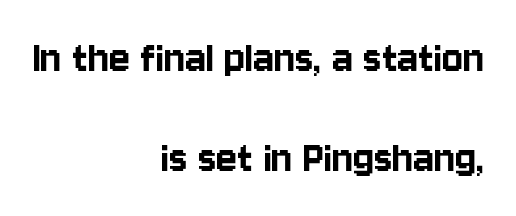
{"serif": "no", "italic": "no", "width": "condensed", "stroke_contrast": "low", "x_height": "large", "monospaced": "no", "underline": "no", "align": "right", "line_spacing": "loose", "line_spacing_ratio": 2.04, "letter_spacing": "normal", "letter_spacing_em": 0.0, "glyph_px": 49}
